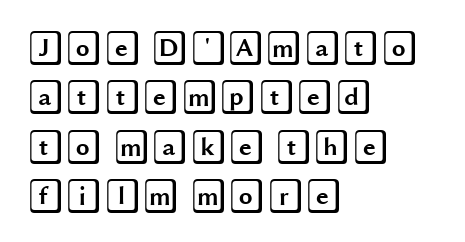
Words appear dense and cohesive because spacing is normal. Left-aligned paragraph, ragged on the right. Rule under the text: the space is simply empty. Whoever set this chose a conventional vertical rhythm. The typography opts for an upright posture over an oblique one.
